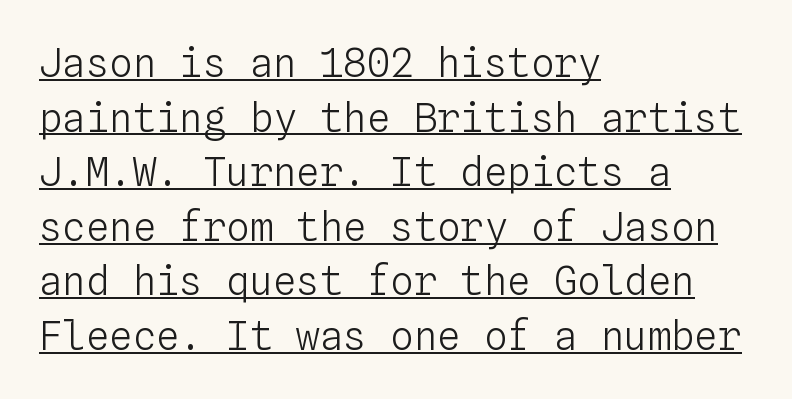
Q: Is the text bold? A: No.
Q: Is the text italic (slanted)? A: No, it is upright.
Q: Is the text underlined? A: Yes.
Q: How is the paragraph aligned? A: Left-aligned.
Q: Is the spacing between letters normal or unusually wide? A: Normal.
Q: Is the spacing between lines tight, normal or loose? A: Normal.
Q: Width (condensed, normal, or wide)? A: Normal.
Q: Stroke contrast? A: Low.
Q: x-height? A: Medium.
Q: Monospaced? A: Yes.
